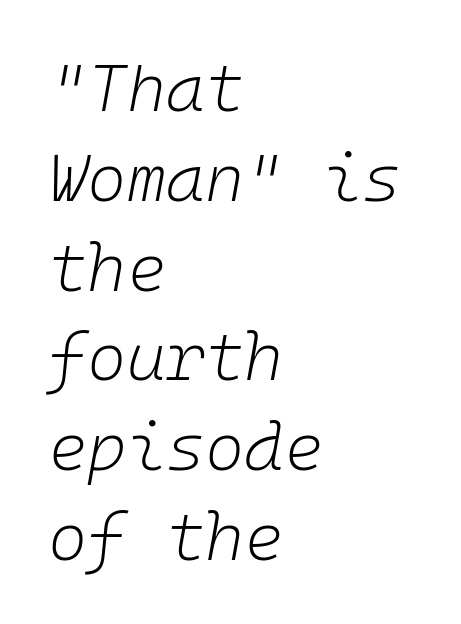
{"italic": "yes", "lean": "right", "slant_degrees": 10, "bold": "no", "weight": "light", "width": "normal", "stroke_contrast": "low", "x_height": "medium", "monospaced": "yes", "underline": "no", "align": "left", "line_spacing": "normal", "line_spacing_ratio": 1.34, "letter_spacing": "normal", "letter_spacing_em": 0.0, "glyph_px": 67}
